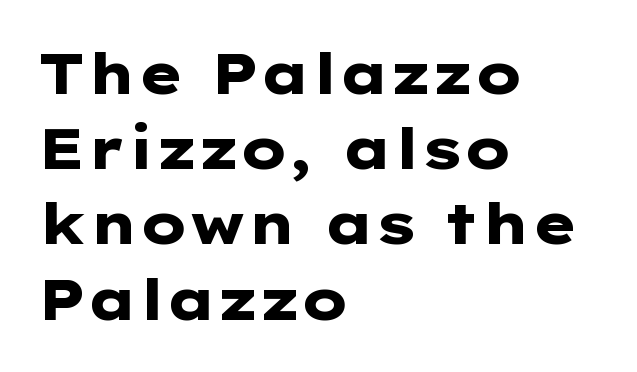
{"serif": "no", "italic": "no", "bold": "yes", "weight": "heavy", "width": "wide", "stroke_contrast": "low", "x_height": "medium", "monospaced": "no", "underline": "no", "align": "left", "line_spacing": "normal", "line_spacing_ratio": 1.32, "letter_spacing": "normal", "letter_spacing_em": 0.0, "glyph_px": 57}
